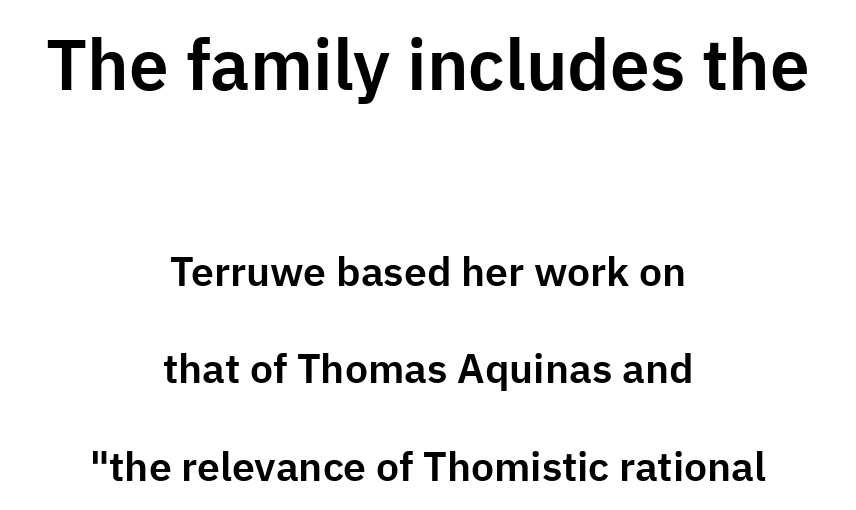
The image shows 71 px sans-serif type, upright; set centered, loose line spacing (2.38x), normal letter spacing, not underlined; the first (top) block is 1.73x larger; low stroke contrast and a medium x-height.
